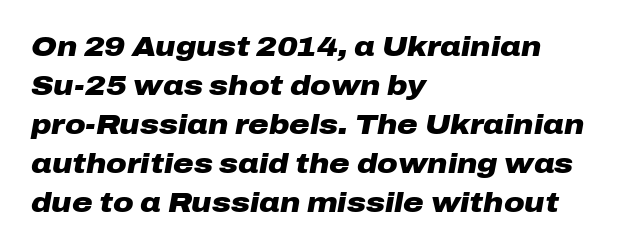
No word sits above an underline. If you drew a line through each stem, it would be angled. Line beginnings align vertically; line endings do not. How heavy is the stroke? Heavy — this is a bold.
